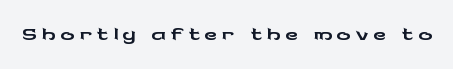
This sample uses an upright cut, with every glyph sitting square on the baseline. Anything drawn beneath the words? Only blank space. Is this a fixed-width face? No — the glyphs have proportional, varying widths. The letters carry no serifs — their stems end cleanly without finishing strokes.
